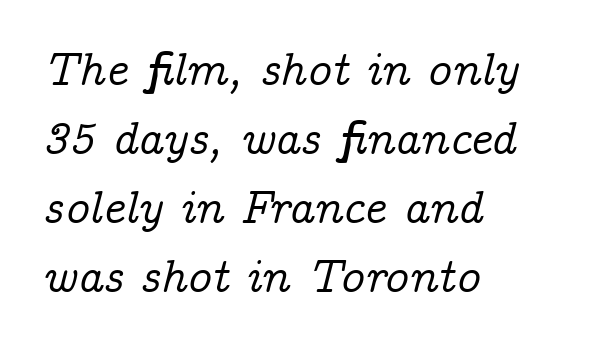
{"serif": "yes", "italic": "yes", "lean": "right", "slant_degrees": 14, "width": "normal", "stroke_contrast": "low", "x_height": "medium", "monospaced": "no", "underline": "no", "align": "left", "line_spacing": "normal", "line_spacing_ratio": 1.47, "letter_spacing": "normal", "letter_spacing_em": 0.0, "glyph_px": 47}
